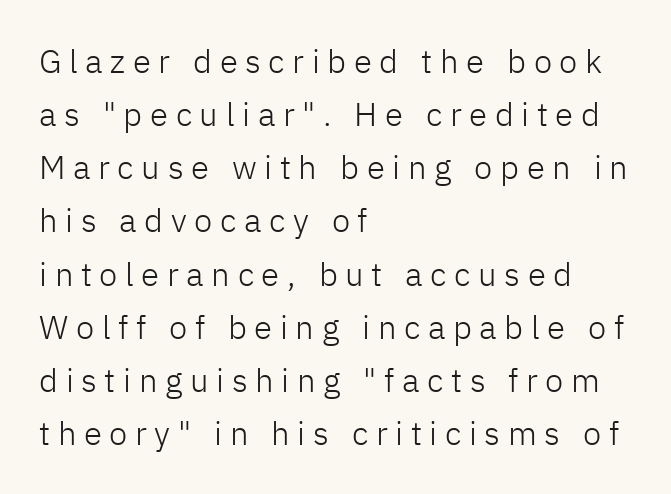
This sample has the flowing, uneven cadence of proportional lettering. What's the leading like? Ordinary, nothing unusual. Short and long lines alike share a common starting point at left. Nobody drew a line under any word here. How are the letters spaced? Widely, with obvious added tracking.
